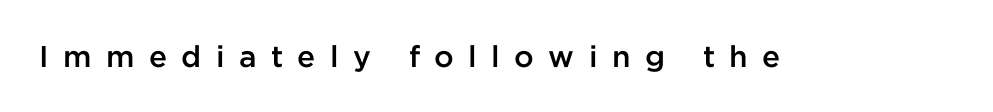
The image shows 30 px semibold sans-serif type, upright; set unusually wide letter spacing (+0.48 em), not underlined; low stroke contrast and a medium x-height.
